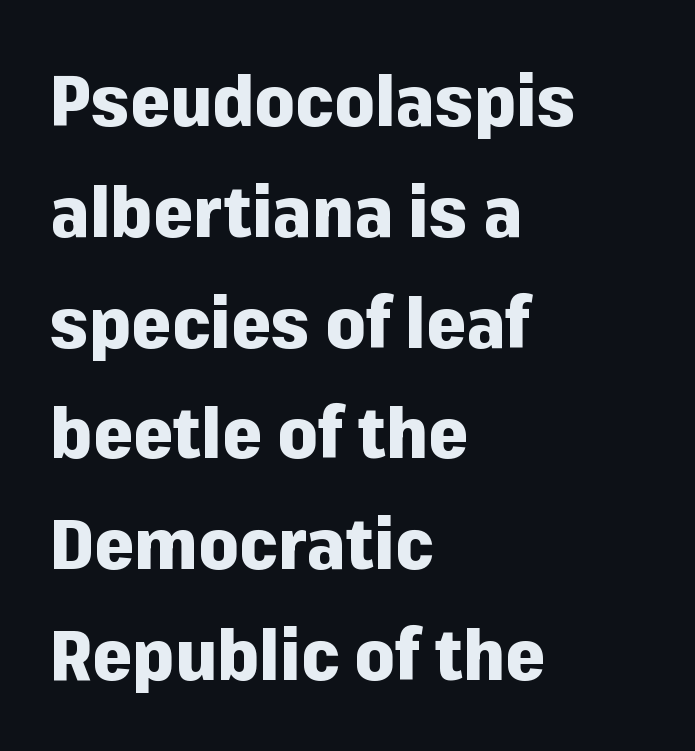
{"serif": "no", "italic": "no", "bold": "yes", "weight": "heavy", "width": "normal", "stroke_contrast": "low", "x_height": "medium", "monospaced": "no", "underline": "no", "align": "left", "line_spacing": "normal", "line_spacing_ratio": 1.56, "letter_spacing": "normal", "letter_spacing_em": 0.0, "glyph_px": 71}
